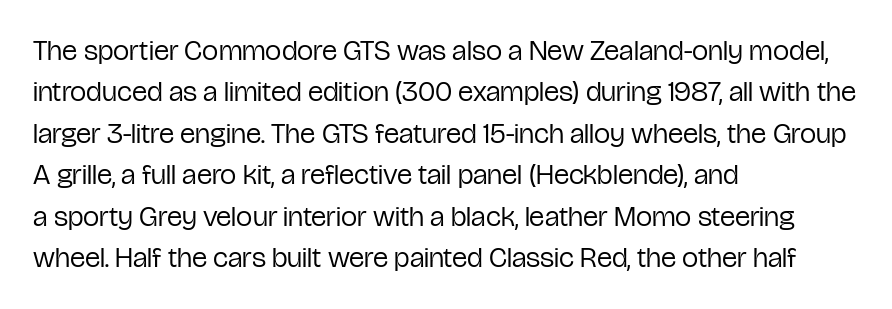
The image shows 29 px regular-weight, condensed sans-serif type, upright; set left-aligned, normal line spacing (1.43x), normal letter spacing, not underlined; low stroke contrast and a medium x-height.
